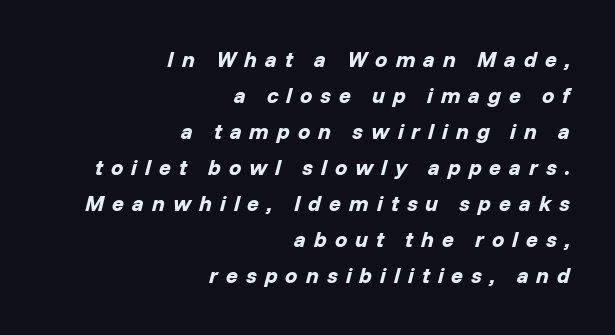
{"italic": "yes", "lean": "right", "slant_degrees": 14, "bold": "yes", "underline": "no", "align": "right", "line_spacing": "normal", "line_spacing_ratio": 1.64, "letter_spacing": "wide", "letter_spacing_em": 0.36, "glyph_px": 22}
